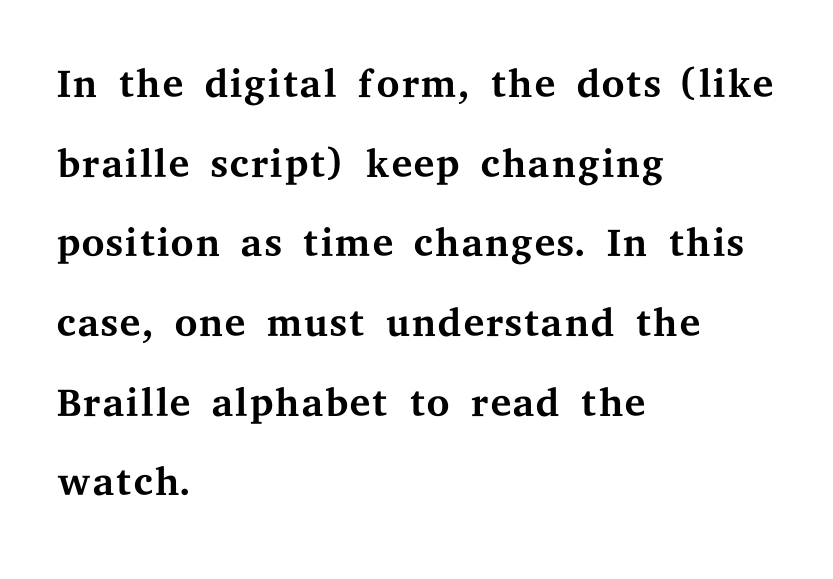
Note the varied advance widths — an 'i' is clearly narrower than an 'm'. Tracking value appears to be zero — textbook default spacing. No chunkiness to these letters — they're not bold. The compositor pushed each line to the left boundary. The specimen omits any rule beneath the text block's lines.
